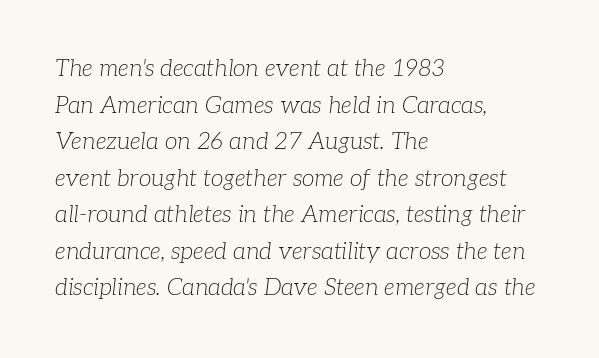
{"italic": "yes", "lean": "right", "slant_degrees": 7, "bold": "no", "underline": "no", "align": "left", "line_spacing": "normal", "line_spacing_ratio": 1.59, "letter_spacing": "normal", "letter_spacing_em": 0.0, "glyph_px": 23}
